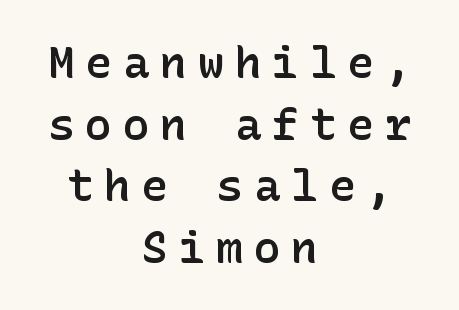
The rows are spaced the way most documents space them. Bare-footed words on every line. Visually the block forms a symmetrical silhouette, jagged on both flanks. The gaps between neighbouring characters are conspicuously large.
